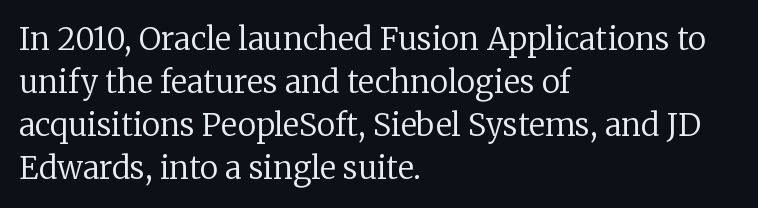
{"serif": "yes", "italic": "no", "bold": "no", "weight": "regular", "width": "normal", "stroke_contrast": "low", "x_height": "medium", "monospaced": "no", "underline": "no", "align": "left", "line_spacing": "normal", "line_spacing_ratio": 1.39, "letter_spacing": "normal", "letter_spacing_em": 0.0, "glyph_px": 31}
